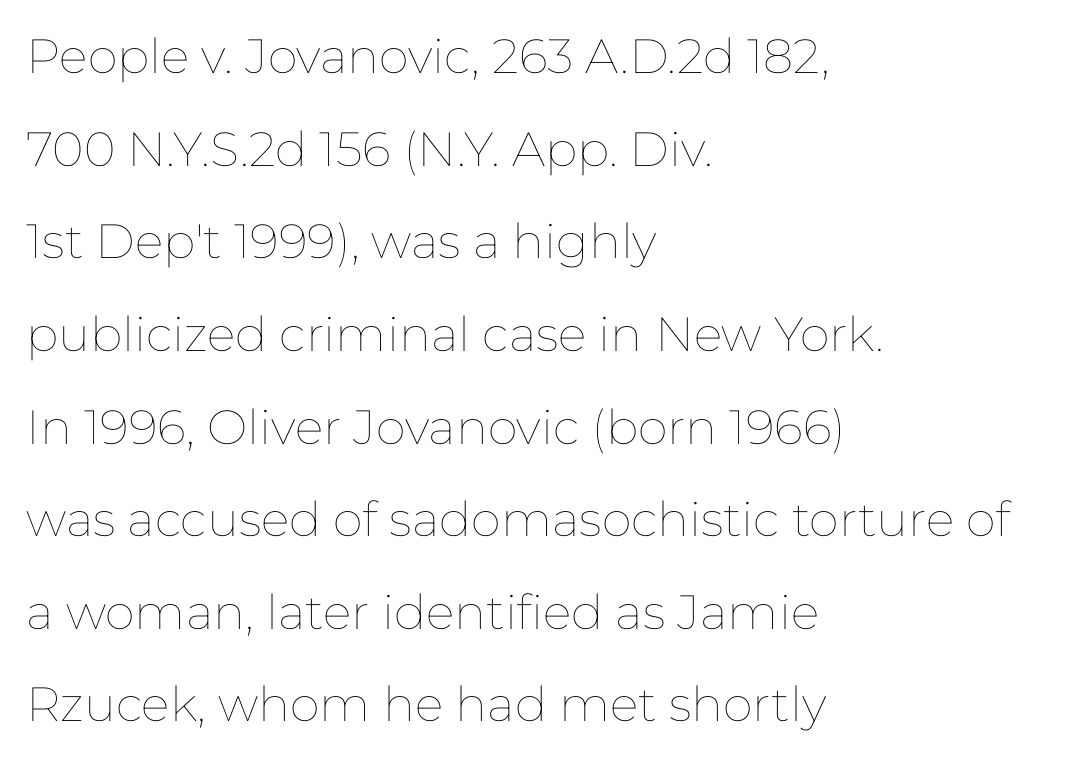
{"italic": "no", "bold": "no", "weight": "thin", "width": "normal", "stroke_contrast": "low", "x_height": "medium", "monospaced": "no", "underline": "no", "align": "left", "line_spacing": "loose", "line_spacing_ratio": 1.93, "letter_spacing": "normal", "letter_spacing_em": 0.0, "glyph_px": 48}
